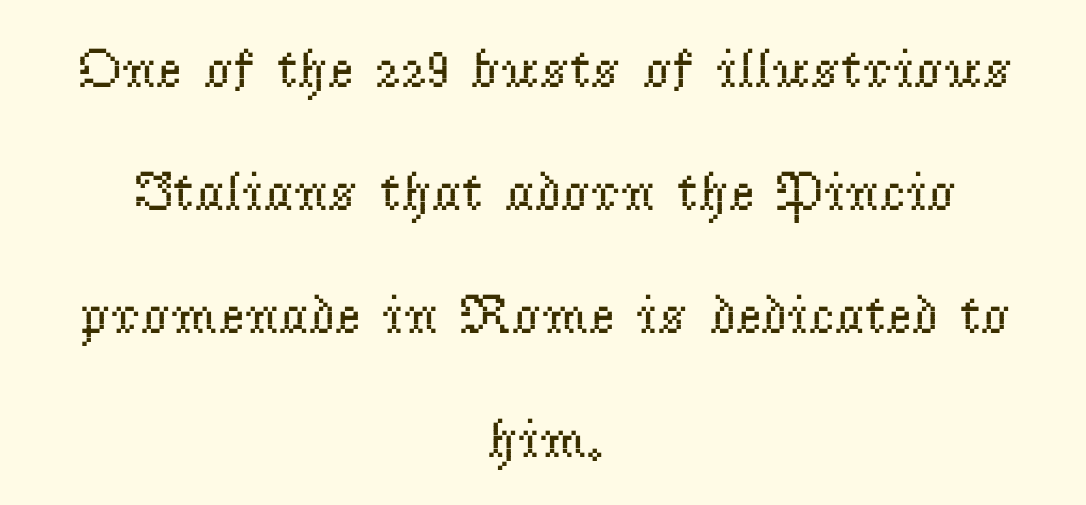
The image shows 56 px regular-weight serif type, upright; set centered, loose line spacing (2.2x), normal letter spacing, not underlined; low stroke contrast and a small x-height.
